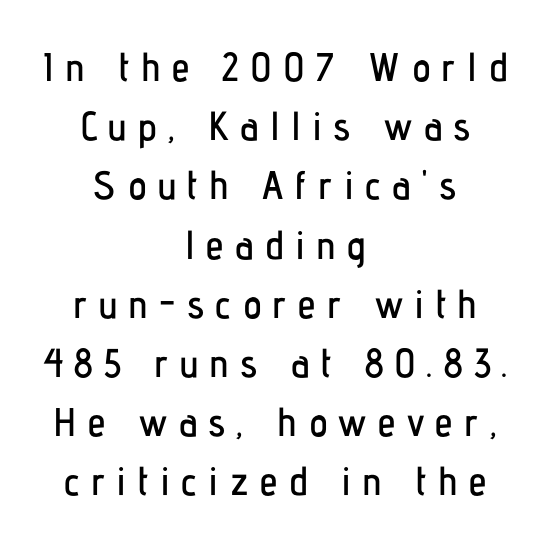
The image shows 40 px condensed sans-serif type, upright; set centered, normal line spacing (1.48x), unusually wide letter spacing (+0.28 em), not underlined; low stroke contrast and a medium x-height.
